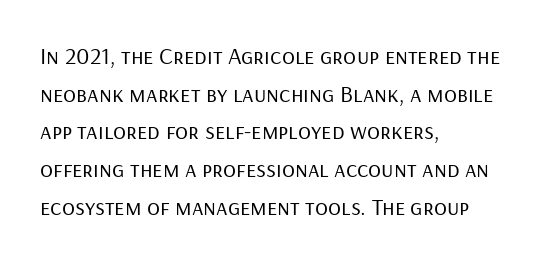
{"italic": "no", "bold": "no", "underline": "no", "align": "left", "line_spacing": "normal", "line_spacing_ratio": 1.57, "letter_spacing": "normal", "letter_spacing_em": 0.0, "glyph_px": 24}
